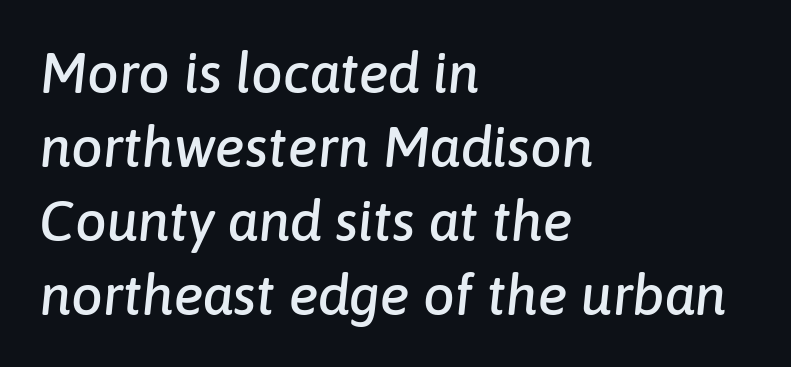
Q: Is the text italic (slanted)? A: Yes, it leans right by about 6 degrees.
Q: Is the text underlined? A: No.
Q: How is the paragraph aligned? A: Left-aligned.
Q: Is the spacing between letters normal or unusually wide? A: Normal.
Q: Is the spacing between lines tight, normal or loose? A: Normal.
Q: Width (condensed, normal, or wide)? A: Normal.
Q: Stroke contrast? A: Low.
Q: x-height? A: Medium.
Q: Monospaced? A: No.
